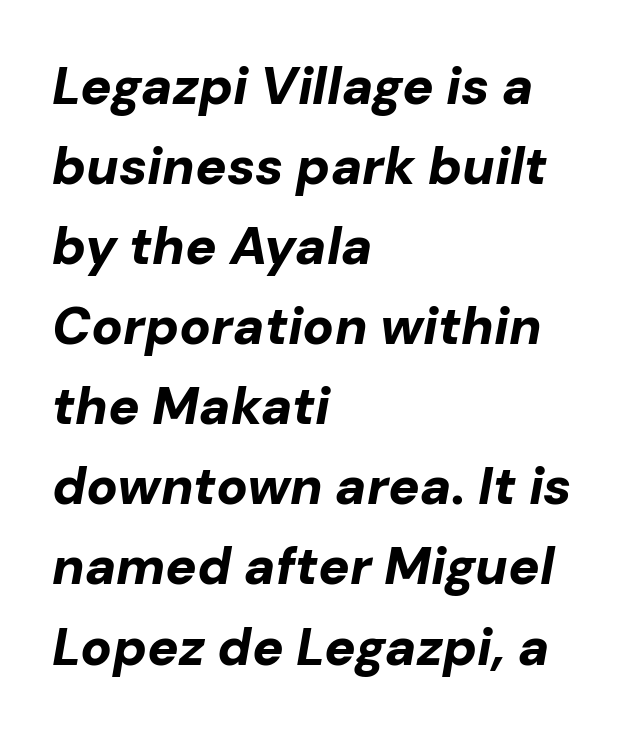
{"italic": "yes", "lean": "right", "slant_degrees": 10, "bold": "yes", "weight": "bold", "width": "normal", "stroke_contrast": "low", "x_height": "medium", "monospaced": "no", "underline": "no", "align": "left", "line_spacing": "normal", "line_spacing_ratio": 1.54, "letter_spacing": "normal", "letter_spacing_em": 0.0, "glyph_px": 52}
